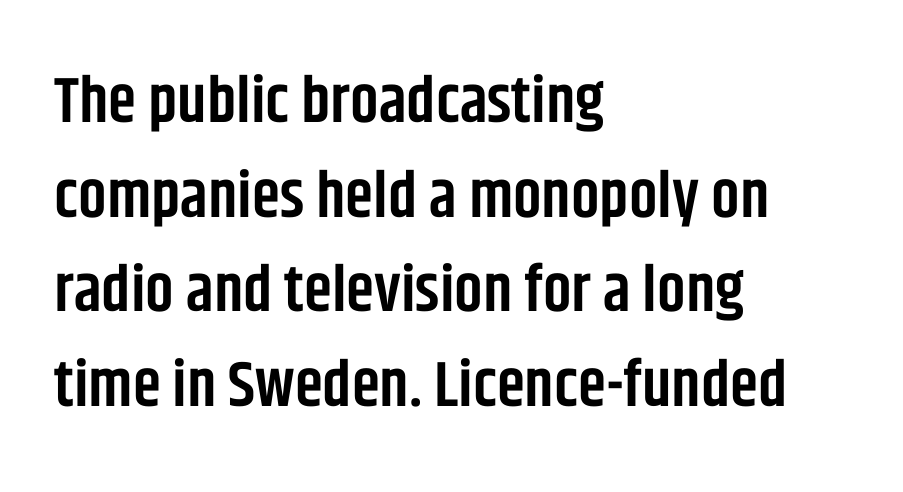
The image shows 64 px semibold, condensed sans-serif type, upright; set left-aligned, normal line spacing (1.48x), normal letter spacing, not underlined; low stroke contrast and a large x-height.
